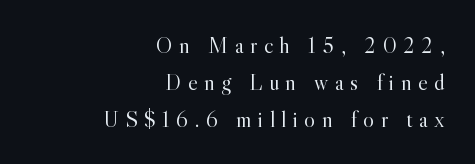
Quick note: underline off. One glance says typical: line gaps are just what's usual. Think standard paragraph weight, or any step lighter than that. Every character sits straight up, as roman type does.
